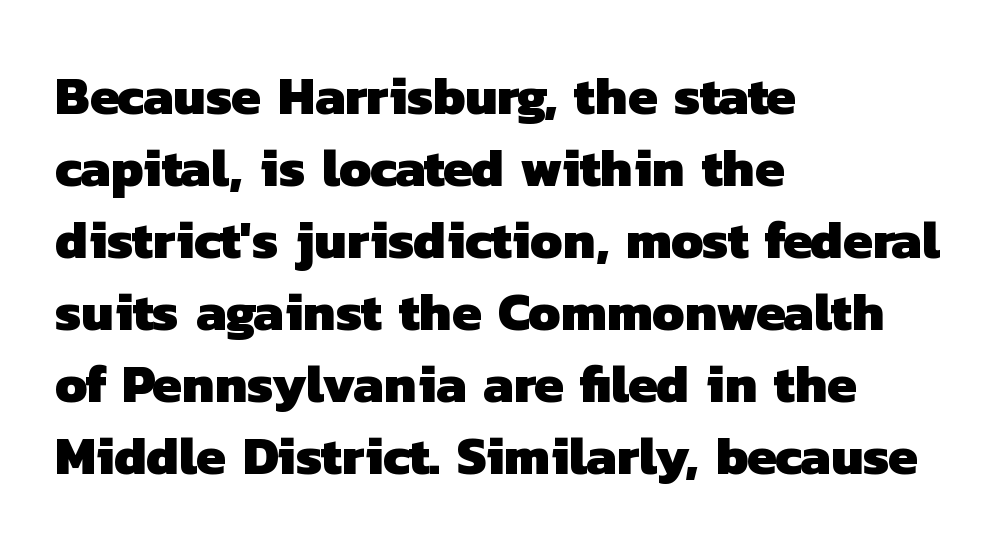
Q: Is the text bold? A: Yes.
Q: Is the typeface a serif or a sans-serif typeface? A: Sans-serif.
Q: Is the text underlined? A: No.
Q: How is the paragraph aligned? A: Left-aligned.
Q: Is the spacing between letters normal or unusually wide? A: Normal.
Q: Is the spacing between lines tight, normal or loose? A: Normal.
Q: Width (condensed, normal, or wide)? A: Normal.
Q: Stroke contrast? A: Low.
Q: x-height? A: Medium.
Q: Monospaced? A: No.
